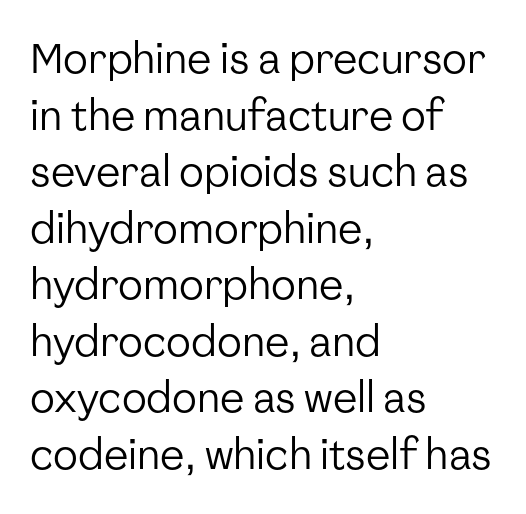
{"serif": "no", "italic": "no", "bold": "no", "weight": "regular", "width": "normal", "stroke_contrast": "low", "x_height": "medium", "monospaced": "no", "underline": "no", "align": "left", "line_spacing": "normal", "line_spacing_ratio": 1.38, "letter_spacing": "normal", "letter_spacing_em": 0.0, "glyph_px": 41}
